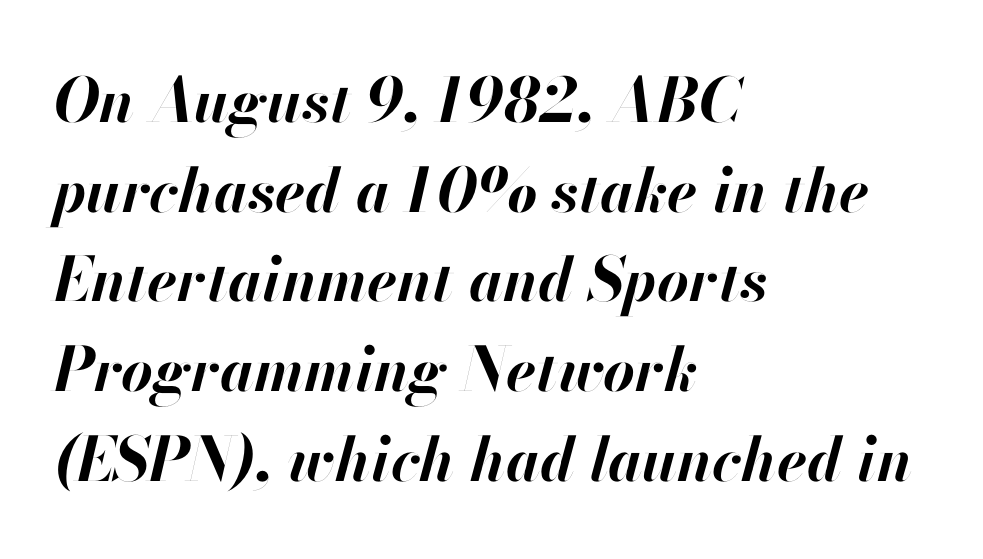
No extra tracking has been applied to these lines. These lines are rendered in a variable-pitch font. Caption: multi-line text, flush left, ragged right. This block has exactly the height ordinary leading produces. Italic: yes, the glyphs are oblique.
